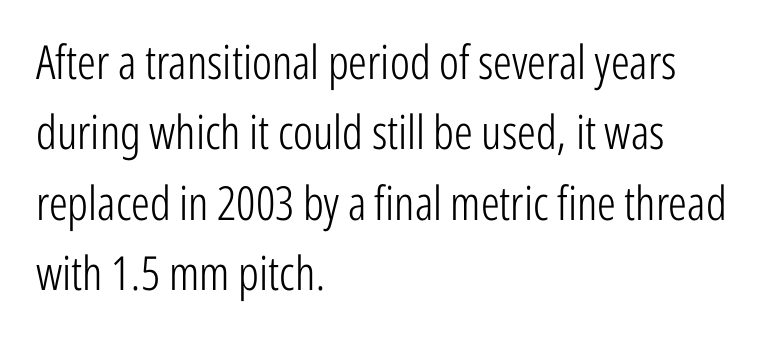
Q: Is the text bold? A: No.
Q: Is the text italic (slanted)? A: No, it is upright.
Q: Is the typeface a serif or a sans-serif typeface? A: Sans-serif.
Q: Is the text underlined? A: No.
Q: How is the paragraph aligned? A: Left-aligned.
Q: Is the spacing between letters normal or unusually wide? A: Normal.
Q: Is the spacing between lines tight, normal or loose? A: Normal.
Q: Width (condensed, normal, or wide)? A: Condensed.
Q: Stroke contrast? A: Low.
Q: x-height? A: Medium.
Q: Monospaced? A: No.
